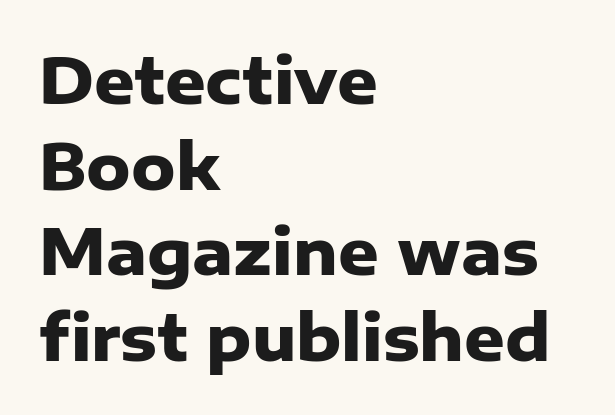
The image shows 63 px heavy sans-serif type, upright; set left-aligned, normal line spacing (1.36x), normal letter spacing, not underlined; low stroke contrast and a medium x-height.
